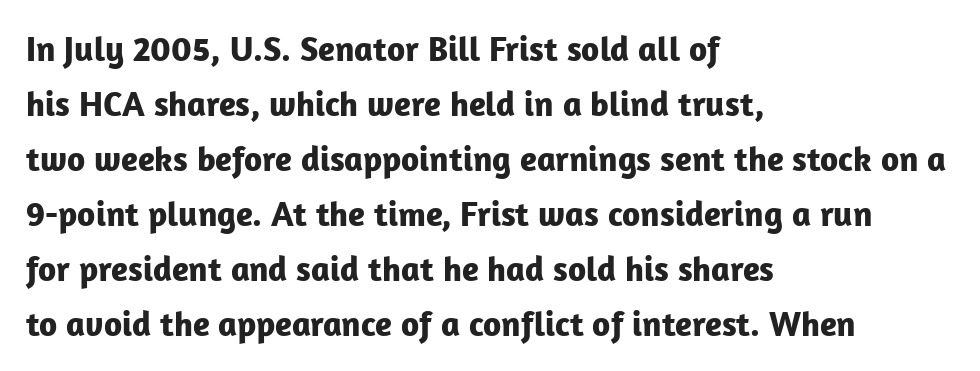
{"serif": "no", "italic": "no", "bold": "yes", "weight": "bold", "width": "normal", "stroke_contrast": "low", "x_height": "medium", "monospaced": "no", "underline": "no", "align": "left", "line_spacing": "normal", "line_spacing_ratio": 1.57, "letter_spacing": "normal", "letter_spacing_em": 0.0, "glyph_px": 35}
